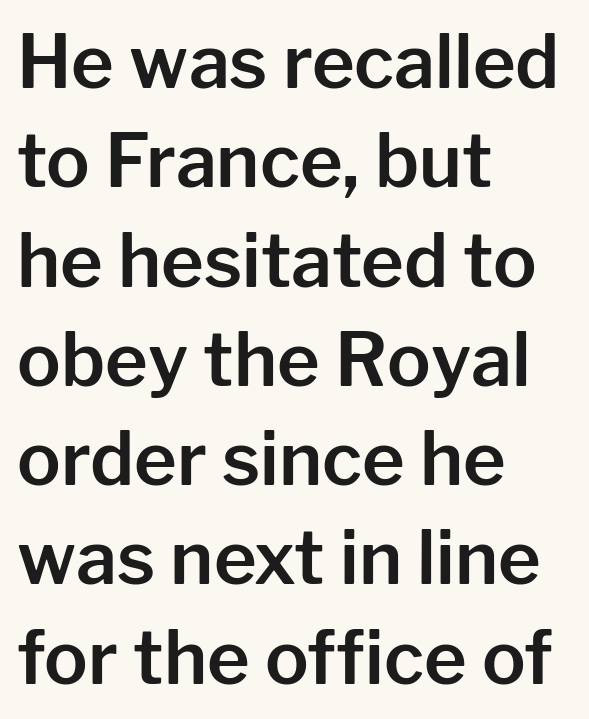
Leading: standard. Line starts are locked; line ends wander. The letters sit at their default tracking, neither squeezed nor spread. Unmarked baselines from the first word to the last. Varying glyph widths throughout — classic text-font behaviour.
